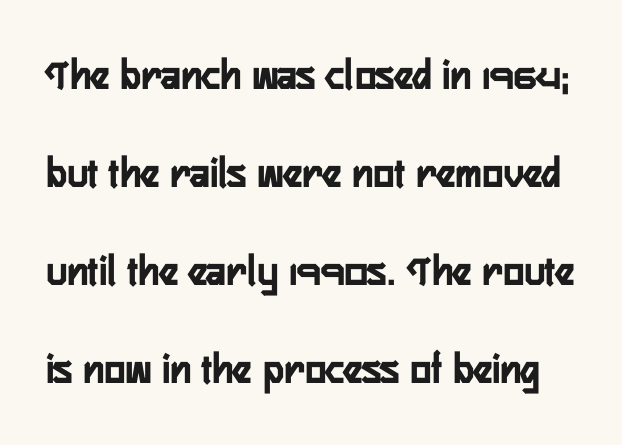
What kind of face is this? One without serifs — a sans. Posture: upright roman. Proportional: the letters do not fall into vertical columns. The rendering keeps characters at their native spacing. The designer dialed line spacing up above the default.
